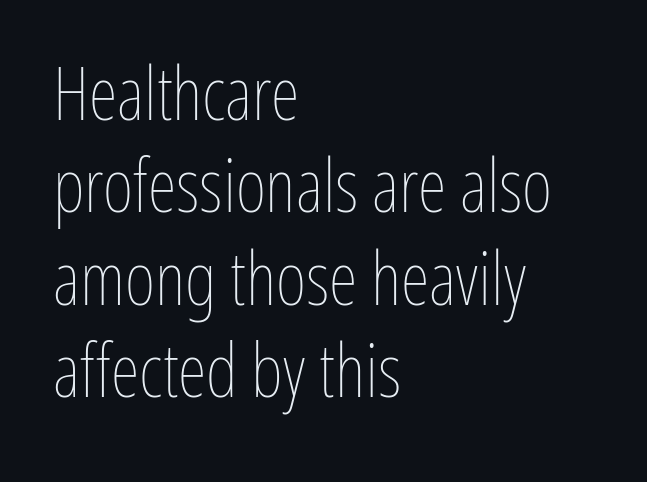
The image shows 74 px thin, condensed type, upright; set left-aligned, normal line spacing (1.25x), normal letter spacing, not underlined; low stroke contrast and a medium x-height.
